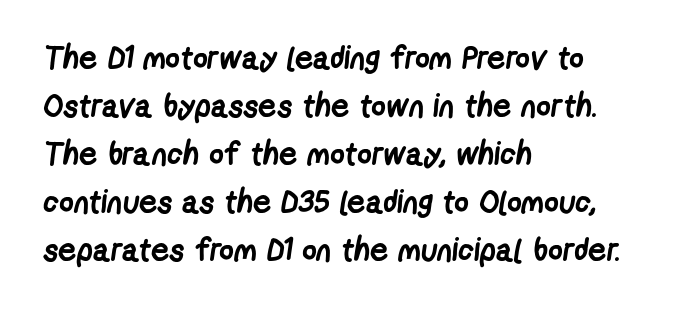
Q: Is the text bold? A: Yes.
Q: Is the typeface a serif or a sans-serif typeface? A: Sans-serif.
Q: Is the text underlined? A: No.
Q: How is the paragraph aligned? A: Left-aligned.
Q: Is the spacing between letters normal or unusually wide? A: Normal.
Q: Is the spacing between lines tight, normal or loose? A: Normal.
Q: Width (condensed, normal, or wide)? A: Condensed.
Q: Stroke contrast? A: Low.
Q: x-height? A: Medium.
Q: Monospaced? A: No.
